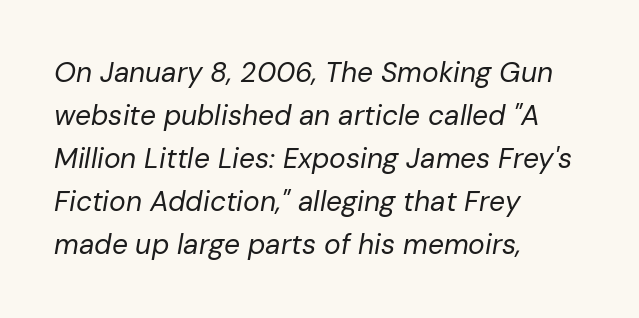
This rendering features lettering with no underline. Tracking value appears to be zero — textbook default spacing. Character widths vary here, with narrow letters taking less room than wide ones. The glyphs look as if they've been sheared to an angle. Stroke mass is kept to a normal reading level or below.
